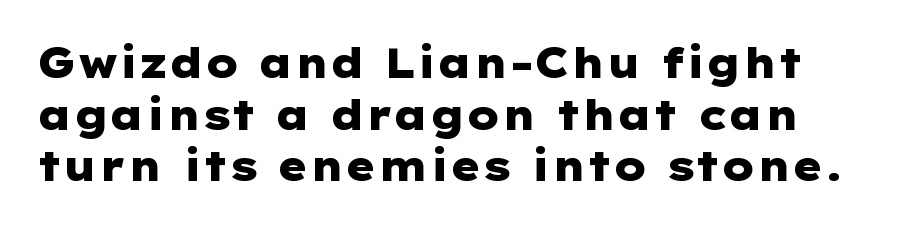
Q: Is the text bold? A: Yes.
Q: Is the text italic (slanted)? A: No, it is upright.
Q: Is the typeface a serif or a sans-serif typeface? A: Sans-serif.
Q: Is the text underlined? A: No.
Q: Is the spacing between letters normal or unusually wide? A: Normal.
Q: Is the spacing between lines tight, normal or loose? A: Normal.
Q: Width (condensed, normal, or wide)? A: Wide.
Q: Stroke contrast? A: Low.
Q: x-height? A: Medium.
